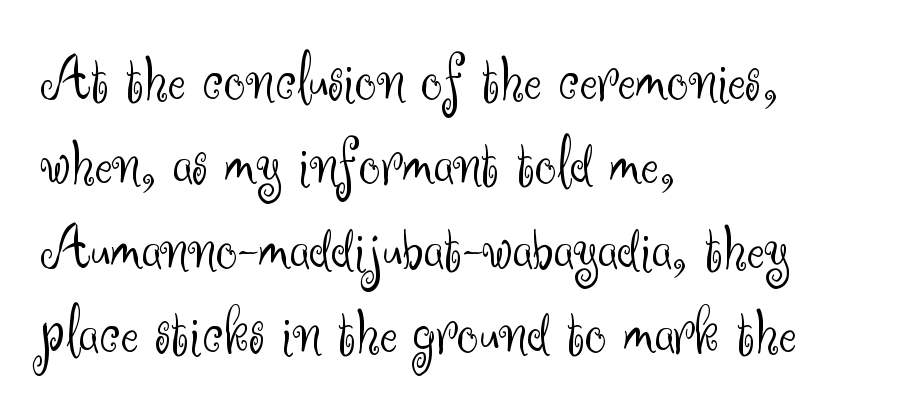
The image shows 67 px light sans-serif type, upright; set left-aligned, normal line spacing (1.26x), normal letter spacing, not underlined; medium stroke contrast and a small x-height.
